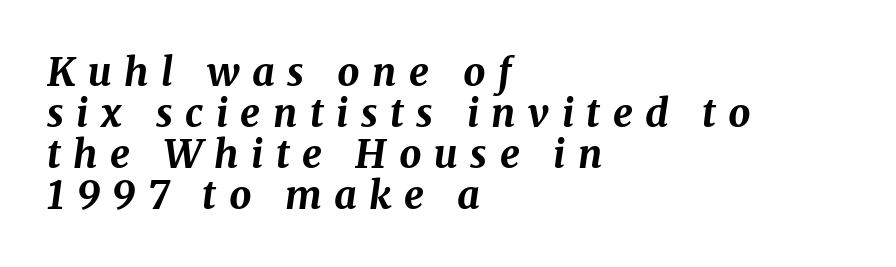
{"italic": "yes", "lean": "right", "slant_degrees": 8, "bold": "yes", "weight": "bold", "width": "normal", "stroke_contrast": "medium", "x_height": "medium", "monospaced": "no", "underline": "no", "align": "left", "line_spacing": "tight", "line_spacing_ratio": 1.05, "letter_spacing": "wide", "letter_spacing_em": 0.32, "glyph_px": 39}
